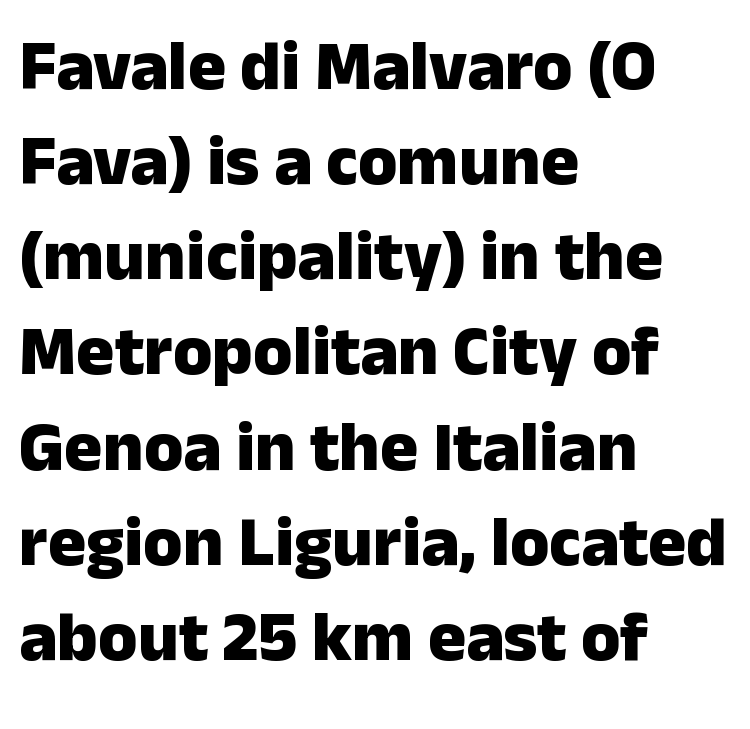
Ordinary non-slanted type is in use. How heavy is the stroke? Heavy — this is a bold. Descenders are the only things crossing below the line. Leading matches the norm, producing a regular column.
